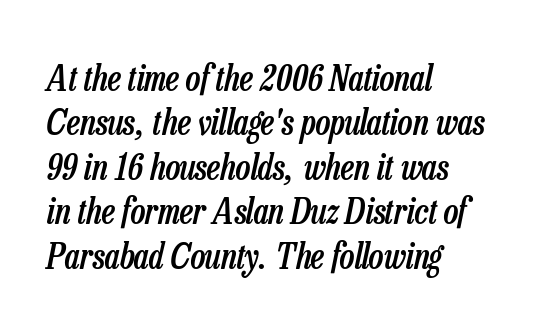
{"italic": "yes", "lean": "right", "slant_degrees": 13, "bold": "semi", "weight": "semibold", "width": "condensed", "stroke_contrast": "low", "x_height": "medium", "monospaced": "no", "underline": "no", "align": "left", "line_spacing": "normal", "line_spacing_ratio": 1.27, "letter_spacing": "normal", "letter_spacing_em": 0.0, "glyph_px": 35}
